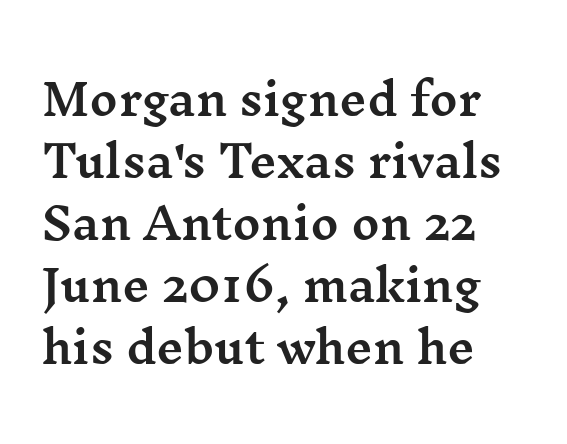
{"serif": "yes", "italic": "no", "width": "wide", "stroke_contrast": "medium", "x_height": "medium", "monospaced": "no", "underline": "no", "align": "left", "line_spacing": "normal", "line_spacing_ratio": 1.44, "letter_spacing": "normal", "letter_spacing_em": 0.0, "glyph_px": 43}
